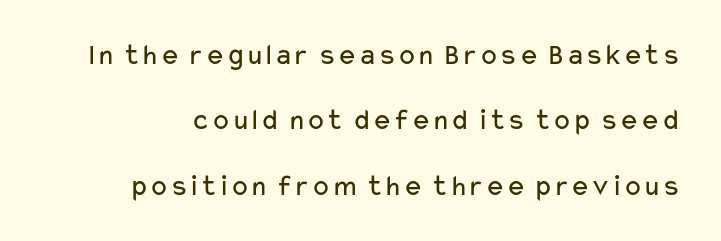
Words float on clear page, feet unadorned. Nothing sits at the stroke ends, so this counts as sans-serif. Is this a fixed-width face? No — the glyphs have proportional, varying widths. On a weight scale, this lands at 450 or below. Tracking value appears to be zero — textbook default spacing. Every stem runs plumb, perpendicular to the baseline.
